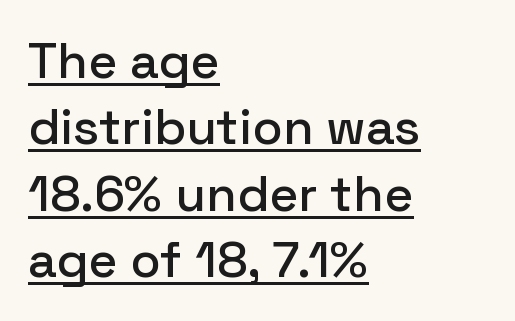
Q: Is the text italic (slanted)? A: No, it is upright.
Q: Is the typeface a serif or a sans-serif typeface? A: Sans-serif.
Q: Is the text underlined? A: Yes.
Q: How is the paragraph aligned? A: Left-aligned.
Q: Is the spacing between letters normal or unusually wide? A: Normal.
Q: Is the spacing between lines tight, normal or loose? A: Normal.
Q: Width (condensed, normal, or wide)? A: Normal.
Q: Stroke contrast? A: Low.
Q: x-height? A: Medium.
Q: Monospaced? A: No.
